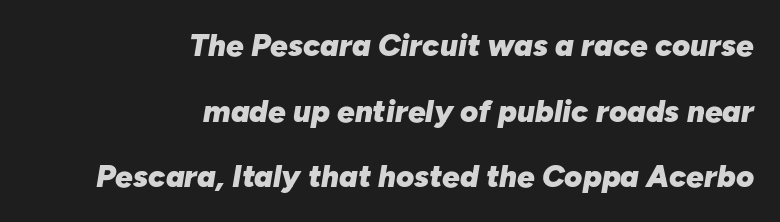
Q: Is the text bold? A: Yes.
Q: Is the text italic (slanted)? A: Yes, it leans right by about 10 degrees.
Q: Is the text underlined? A: No.
Q: How is the paragraph aligned? A: Right-aligned.
Q: Is the spacing between letters normal or unusually wide? A: Normal.
Q: Is the spacing between lines tight, normal or loose? A: Loose.
Q: Width (condensed, normal, or wide)? A: Normal.
Q: Stroke contrast? A: Low.
Q: x-height? A: Medium.
Q: Monospaced? A: No.
